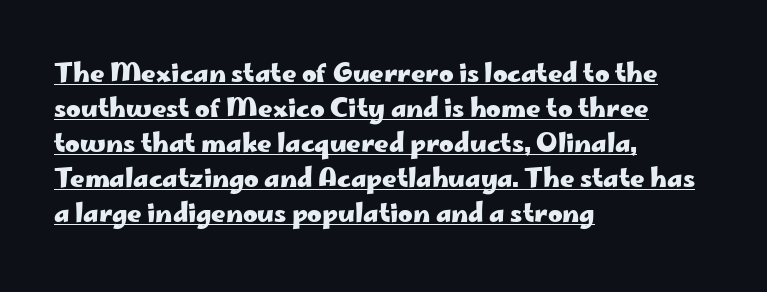
{"italic": "no", "bold": "yes", "underline": "yes", "align": "left", "line_spacing": "normal", "line_spacing_ratio": 1.4, "letter_spacing": "normal", "letter_spacing_em": 0.0, "glyph_px": 25}
